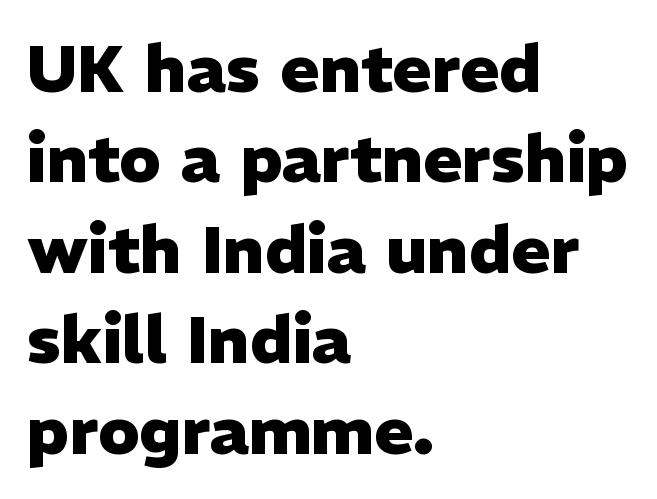
Q: Is the text bold? A: Yes.
Q: Is the text italic (slanted)? A: No, it is upright.
Q: Is the typeface a serif or a sans-serif typeface? A: Sans-serif.
Q: Is the text underlined? A: No.
Q: How is the paragraph aligned? A: Left-aligned.
Q: Is the spacing between letters normal or unusually wide? A: Normal.
Q: Is the spacing between lines tight, normal or loose? A: Normal.
Q: Width (condensed, normal, or wide)? A: Normal.
Q: Stroke contrast? A: Low.
Q: x-height? A: Medium.
Q: Monospaced? A: No.
